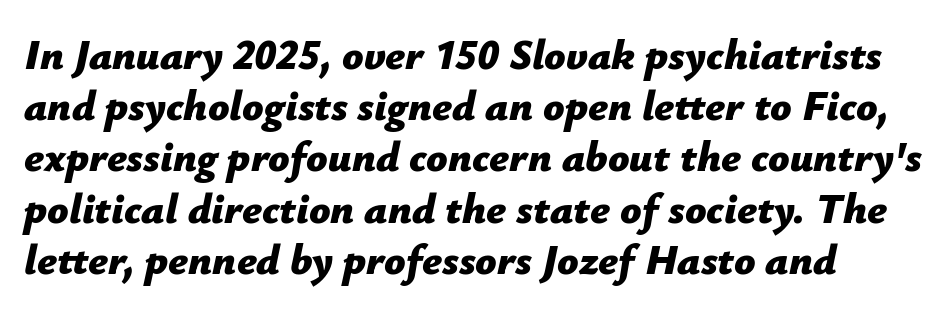
The string is rendered with underlining switched off. Spacing verdict: proportional, widths tailored to each character. Weight check: bold — yes, fully. Nothing unusual about the tracking: characters are spaced as the font intends.
